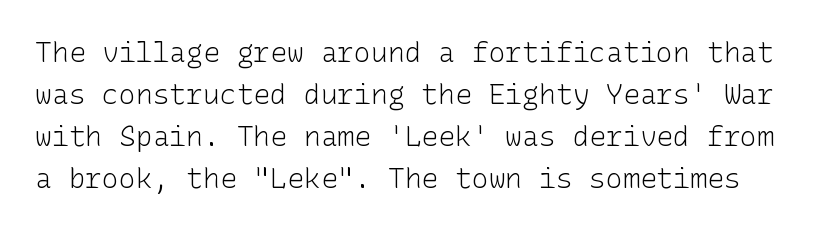
Horizontal bands of white between lines are of average thickness. Is the letter spacing exaggerated? No — it looks like the ordinary default. Each letter's strokes conclude bluntly, with no projecting serifs. These lines were composed using upright roman letters. The letterforms sit at book weight or below. The zone under the glyphs is completely vacant.
